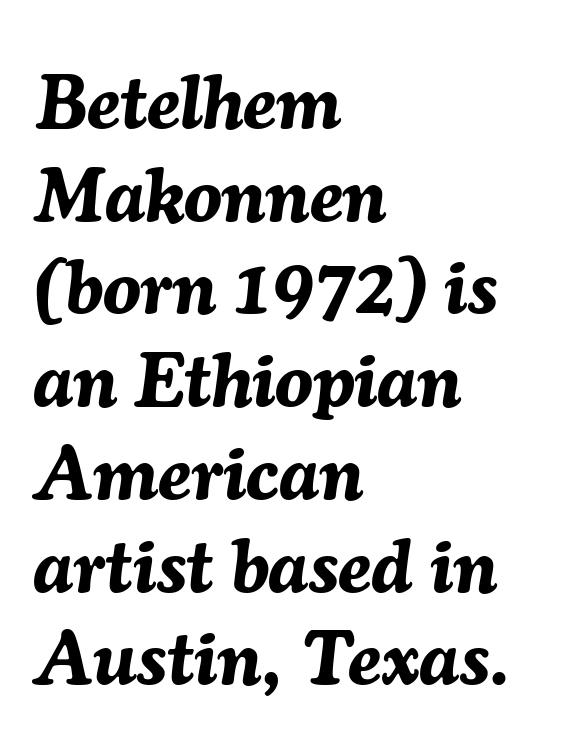
The letterforms sit shoulder to shoulder at normal distance. Is the type bold? Yes — the strokes are clearly thick and heavy. Proportional: the letters do not fall into vertical columns. Bare-footed words on every line.
